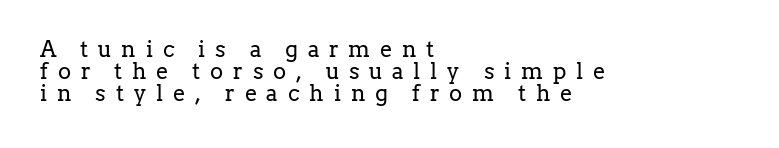
Q: Is the text bold? A: No.
Q: Is the text italic (slanted)? A: No, it is upright.
Q: Is the text underlined? A: No.
Q: How is the paragraph aligned? A: Left-aligned.
Q: Is the spacing between letters normal or unusually wide? A: Unusually wide.
Q: Is the spacing between lines tight, normal or loose? A: Tight.
